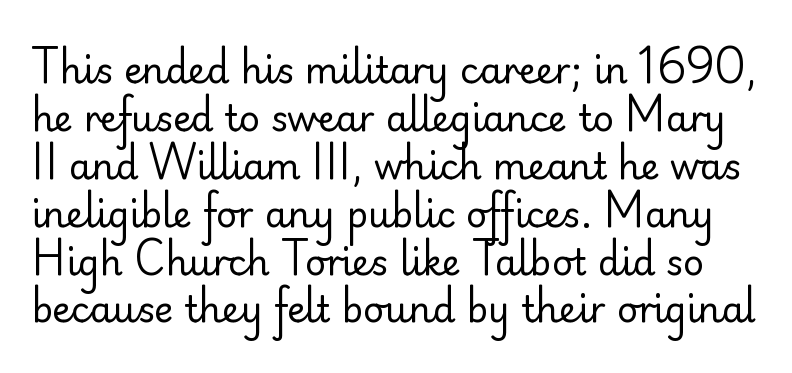
The image shows 36 px regular-weight sans-serif type, upright; set normal line spacing (1.33x), normal letter spacing, not underlined; low stroke contrast and a small x-height.
